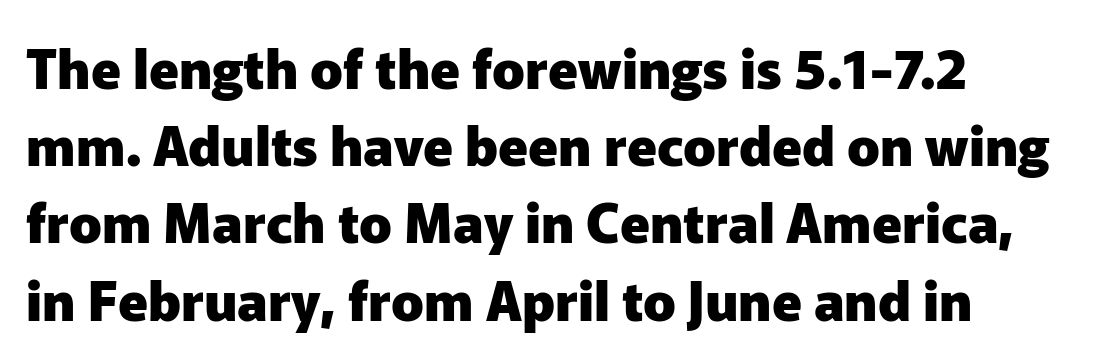
Note: no serifs on the glyphs. Is there any slant? The stems are plumb. Quick note: underline off. The passage shown is typed in a proportional face where columns would drift.
